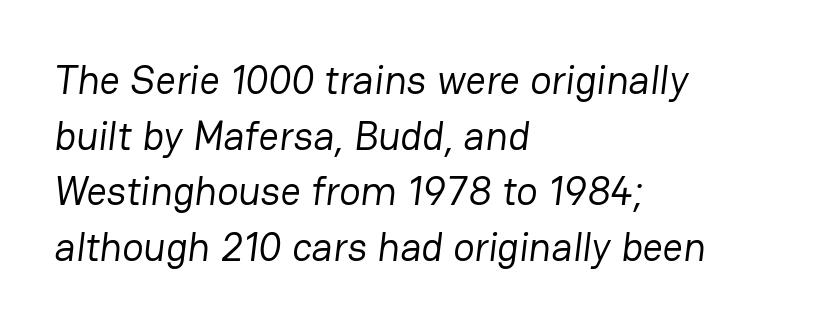
The image shows 40 px regular-weight sans-serif type; set left-aligned, normal line spacing (1.39x), normal letter spacing, not underlined; low stroke contrast and a medium x-height.
